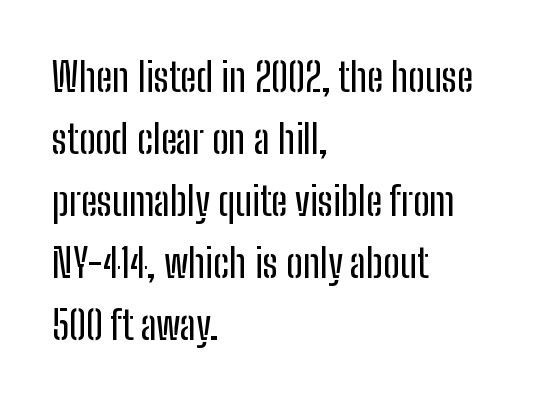
{"serif": "no", "italic": "no", "width": "condensed", "stroke_contrast": "low", "x_height": "medium", "monospaced": "no", "underline": "no", "align": "left", "line_spacing": "normal", "line_spacing_ratio": 1.55, "letter_spacing": "normal", "letter_spacing_em": 0.0, "glyph_px": 40}
